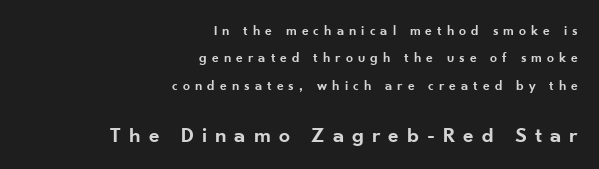
{"italic": "no", "bold": "semi", "underline": "no", "align": "right", "line_spacing": "loose", "line_spacing_ratio": 1.96, "letter_spacing": "wide", "letter_spacing_em": 0.36, "larger_block": "second", "size_ratio": 1.57, "glyph_px": 22}
